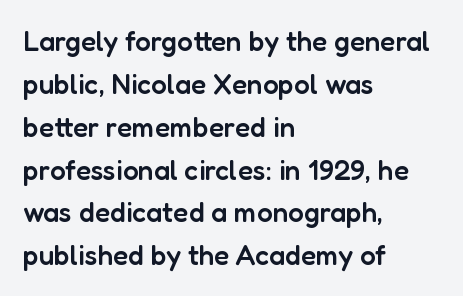
{"serif": "no", "italic": "no", "bold": "semi", "weight": "semibold", "width": "normal", "stroke_contrast": "low", "x_height": "medium", "monospaced": "no", "underline": "no", "align": "left", "line_spacing": "normal", "line_spacing_ratio": 1.53, "letter_spacing": "normal", "letter_spacing_em": 0.0, "glyph_px": 28}
